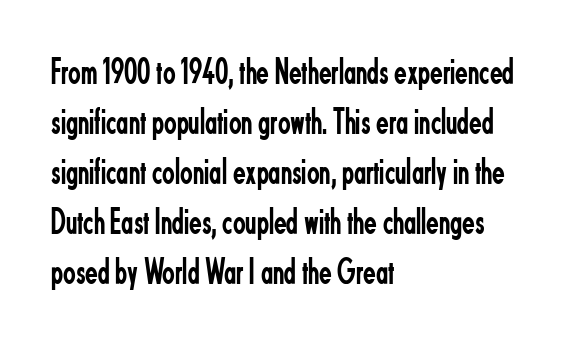
{"serif": "no", "italic": "no", "bold": "no", "weight": "regular", "width": "condensed", "stroke_contrast": "low", "x_height": "small", "monospaced": "no", "underline": "no", "align": "left", "line_spacing": "normal", "line_spacing_ratio": 1.35, "letter_spacing": "normal", "letter_spacing_em": 0.0, "glyph_px": 37}
